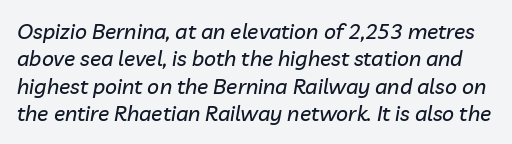
The image shows 21 px text type, italic (leaning right); set normal line spacing (1.3x), normal letter spacing, not underlined.
